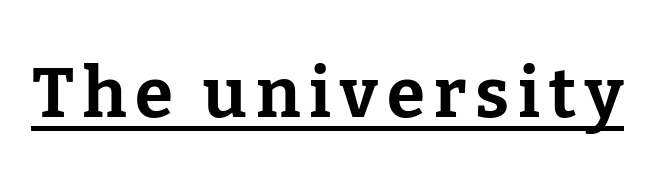
The image shows 69 px bold serif type, upright; set underlined; low stroke contrast and a medium x-height.
